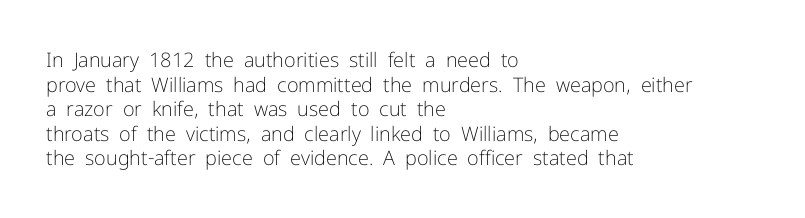
The image shows 20 px text type, upright; set left-aligned, line spacing 1.23x, normal letter spacing, not underlined.
